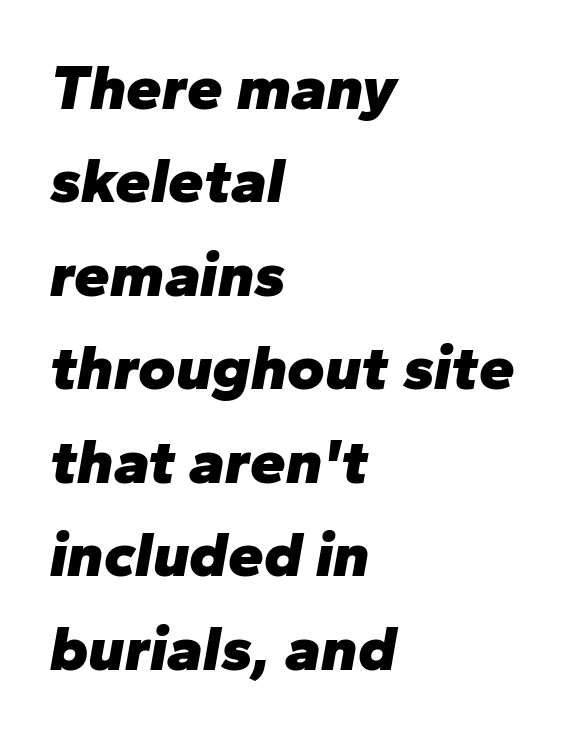
{"italic": "yes", "lean": "right", "slant_degrees": 10, "bold": "yes", "weight": "heavy", "width": "normal", "stroke_contrast": "low", "x_height": "medium", "monospaced": "no", "underline": "no", "align": "left", "line_spacing": "normal", "line_spacing_ratio": 1.46, "letter_spacing": "normal", "letter_spacing_em": 0.0, "glyph_px": 64}
